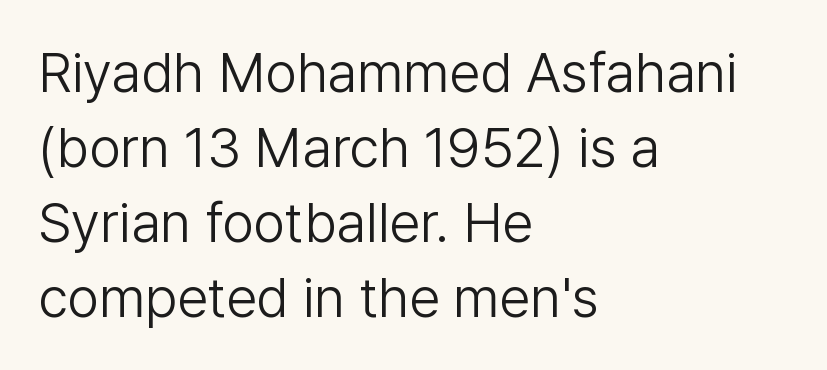
Serifs: no, the terminals of the letterforms are clean. The lines are quadded left. Clear beneath every line of the passage. Heft: none added — not bold. The font's upright variant was chosen for this text.
